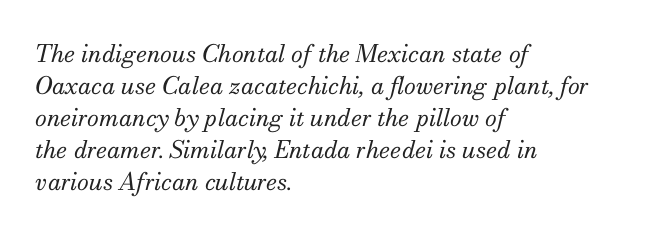
Q: Is the text bold? A: No.
Q: Is the text italic (slanted)? A: Yes, it leans right by about 13 degrees.
Q: Is the text underlined? A: No.
Q: How is the paragraph aligned? A: Left-aligned.
Q: Is the spacing between letters normal or unusually wide? A: Normal.
Q: Is the spacing between lines tight, normal or loose? A: Normal.
